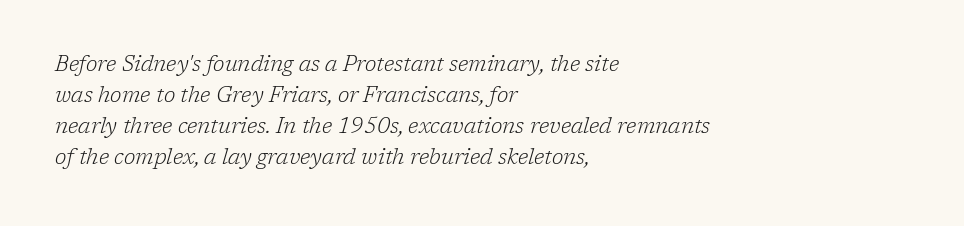
{"italic": "yes", "lean": "right", "slant_degrees": 17, "bold": "no", "underline": "no", "align": "left", "line_spacing": "normal", "line_spacing_ratio": 1.48, "letter_spacing": "normal", "letter_spacing_em": 0.0, "glyph_px": 21}
